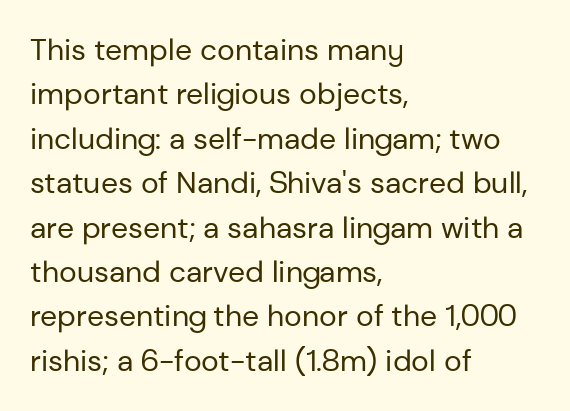
{"serif": "no", "italic": "no", "bold": "no", "weight": "regular", "width": "normal", "stroke_contrast": "low", "x_height": "medium", "monospaced": "no", "underline": "no", "align": "left", "line_spacing": "normal", "line_spacing_ratio": 1.48, "letter_spacing": "normal", "letter_spacing_em": 0.0, "glyph_px": 30}
